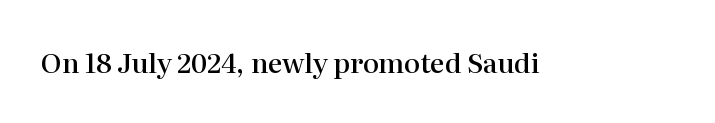
Q: Is the text bold? A: Semi-bold.
Q: Is the text italic (slanted)? A: No, it is upright.
Q: Is the text underlined? A: No.
Q: Is the spacing between letters normal or unusually wide? A: Normal.
